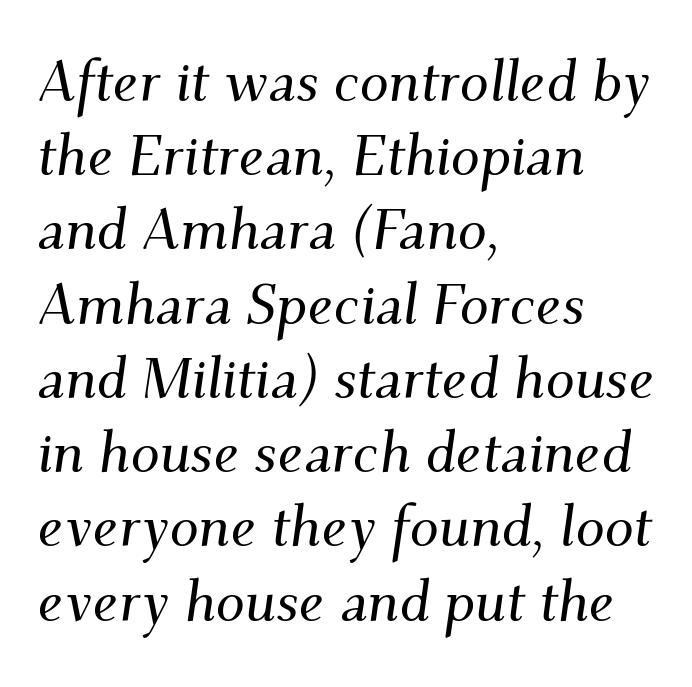
Q: Is the text italic (slanted)? A: Yes, it leans right by about 9 degrees.
Q: Is the typeface a serif or a sans-serif typeface? A: Serif.
Q: Is the text underlined? A: No.
Q: How is the paragraph aligned? A: Left-aligned.
Q: Is the spacing between letters normal or unusually wide? A: Normal.
Q: Is the spacing between lines tight, normal or loose? A: Normal.
Q: Width (condensed, normal, or wide)? A: Normal.
Q: Stroke contrast? A: Medium.
Q: x-height? A: Small.
Q: Monospaced? A: No.
